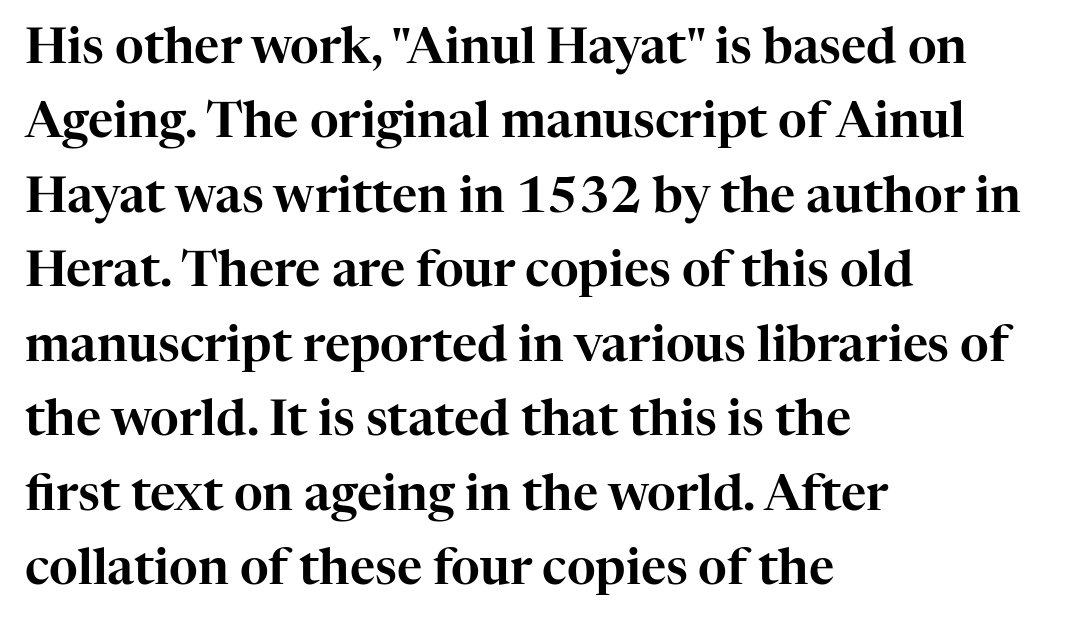
The image shows 49 px serif type, upright; set left-aligned, normal line spacing (1.52x), normal letter spacing, not underlined; high stroke contrast and a medium x-height.
